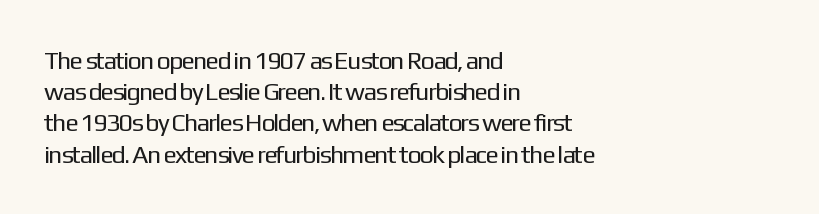
Q: Is the text bold? A: No.
Q: Is the text italic (slanted)? A: No, it is upright.
Q: Is the text underlined? A: No.
Q: How is the paragraph aligned? A: Left-aligned.
Q: Is the spacing between letters normal or unusually wide? A: Normal.
Q: Is the spacing between lines tight, normal or loose? A: Normal.
